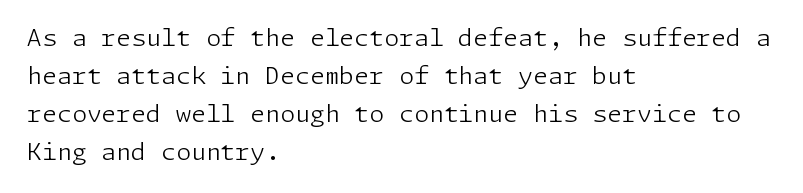
The image shows 24 px text type, upright; set left-aligned, normal line spacing (1.58x), normal letter spacing, not underlined.
